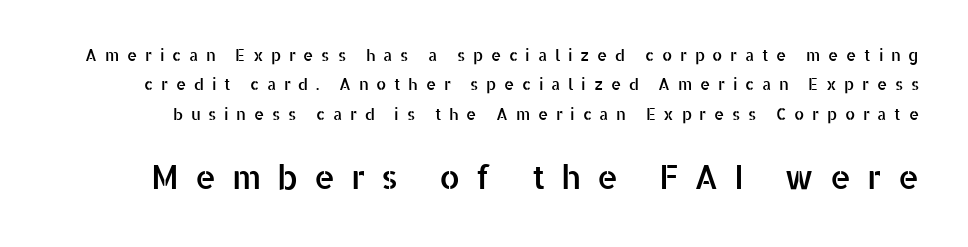
Q: Is the text italic (slanted)? A: No, it is upright.
Q: Is the typeface a serif or a sans-serif typeface? A: Sans-serif.
Q: Is the text underlined? A: No.
Q: Is the spacing between letters normal or unusually wide? A: Unusually wide.
Q: Which block of text is set in a larger size, the first (top) or the second (bottom)? A: The second (bottom) one.
Q: Width (condensed, normal, or wide)? A: Normal.
Q: Stroke contrast? A: Low.
Q: x-height? A: Medium.
Q: Monospaced? A: No.
